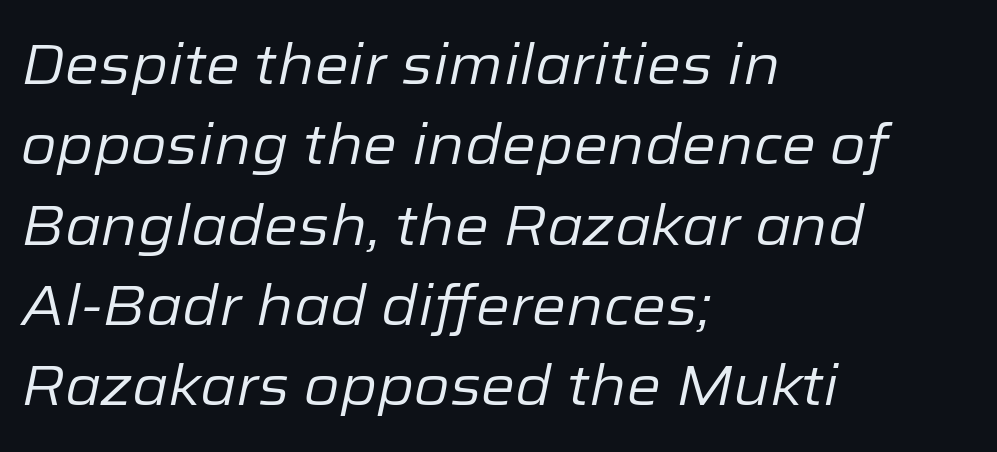
The whole block is typeset with a tilt. Quick note: interline space is typical. Heaviness? Minimal to ordinary, like unemphasized prose. These lines keep a tight, regular rhythm from letter to letter. Quick note: underline off.
